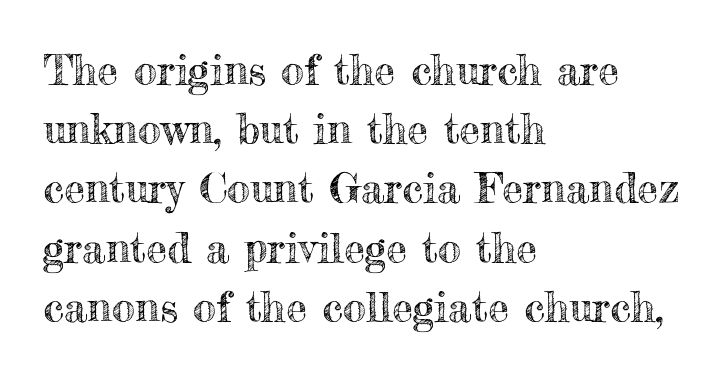
Q: Is the text italic (slanted)? A: No, it is upright.
Q: Is the text underlined? A: No.
Q: How is the paragraph aligned? A: Left-aligned.
Q: Is the spacing between letters normal or unusually wide? A: Normal.
Q: Is the spacing between lines tight, normal or loose? A: Normal.
Q: Width (condensed, normal, or wide)? A: Normal.
Q: x-height? A: Small.
Q: Monospaced? A: No.
